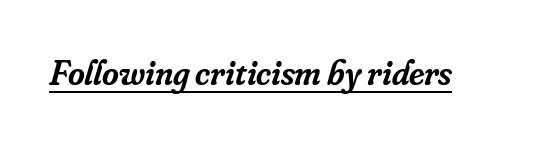
The image shows 36 px semibold serif type, italic (leaning right); set normal letter spacing, underlined; low stroke contrast and a small x-height.
